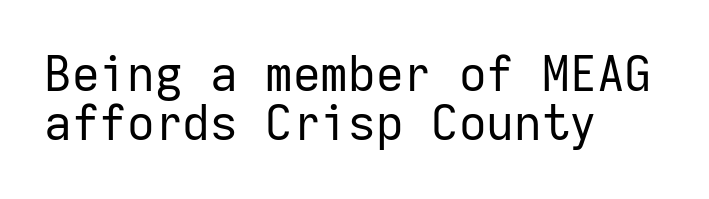
The lines are quadded left. On a weight scale, this lands at 450 or below. Tracking here is standard; glyphs follow each other at the usual distance. The passage shown stacks its lines with hardly any gap.
